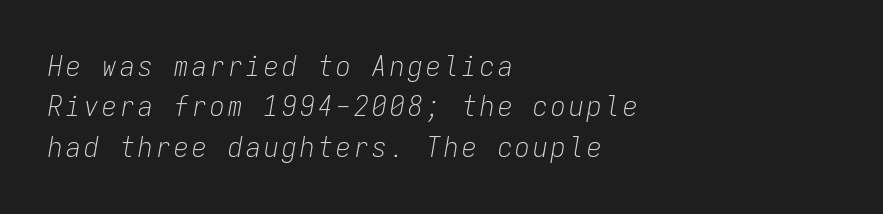
The image shows 29 px light, condensed type, italic (leaning right), monospaced; set left-aligned, normal line spacing (1.39x), not underlined; low stroke contrast and a medium x-height.
